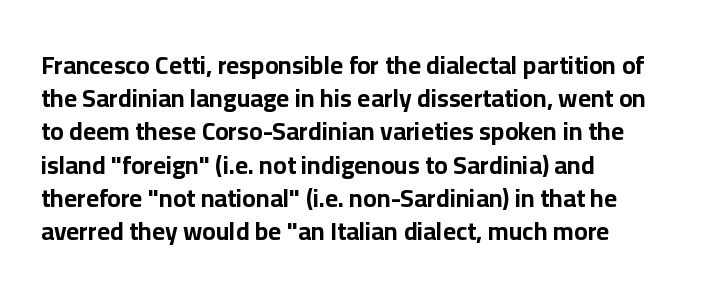
{"italic": "no", "bold": "yes", "underline": "no", "align": "left", "line_spacing": "normal", "line_spacing_ratio": 1.33, "letter_spacing": "normal", "letter_spacing_em": 0.0, "glyph_px": 25}
